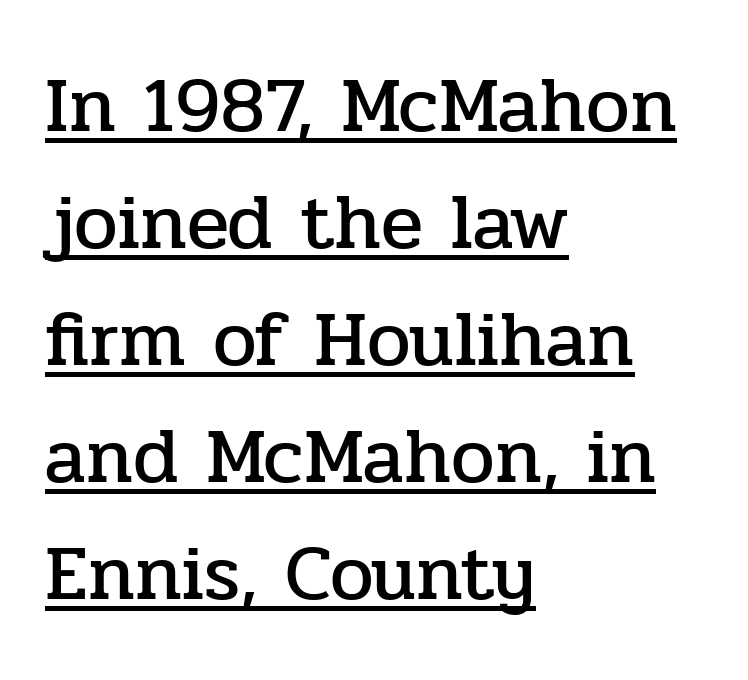
Spacing verdict: proportional, widths tailored to each character. The letters stand upright; this is a roman face. Leftover space on each line is placed entirely after the last word. What stands out about the letter spacing? Nothing — it is the standard amount.
